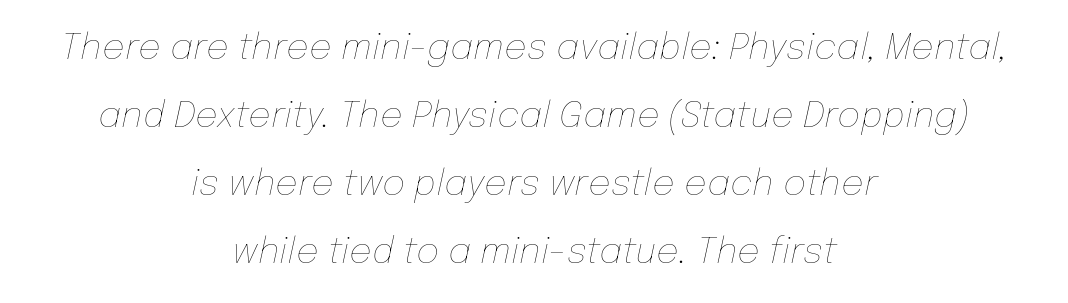
{"italic": "yes", "lean": "right", "slant_degrees": 12, "bold": "no", "weight": "thin", "width": "normal", "stroke_contrast": "low", "x_height": "medium", "monospaced": "no", "underline": "no", "align": "center", "line_spacing_ratio": 1.89, "letter_spacing": "normal", "letter_spacing_em": 0.0, "glyph_px": 36}
